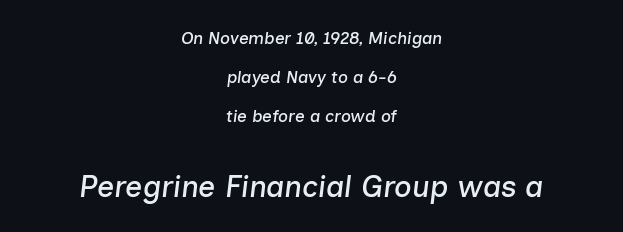
The image shows 30 px text type, italic (leaning right); set centered, loose line spacing (2.29x), normal letter spacing, not underlined; the second (bottom) block is 1.76x larger; low stroke contrast and a medium x-height.
